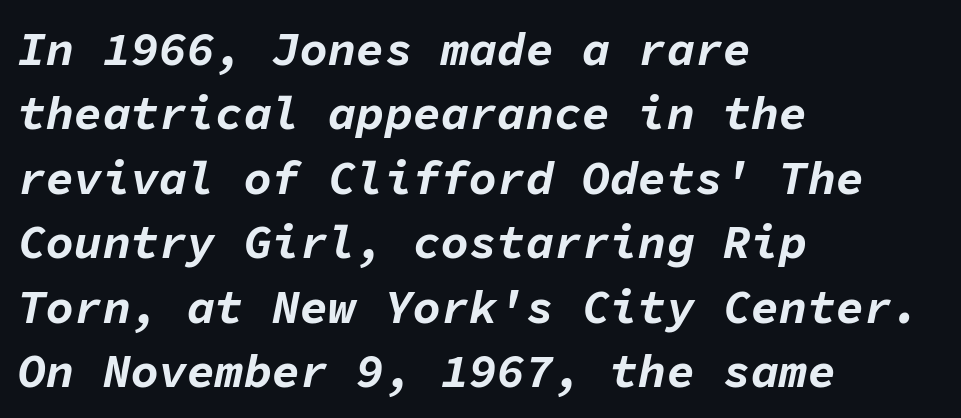
The image shows 47 px bold type, italic (leaning right), monospaced; set left-aligned, normal line spacing (1.37x), normal letter spacing, not underlined; low stroke contrast and a medium x-height.
